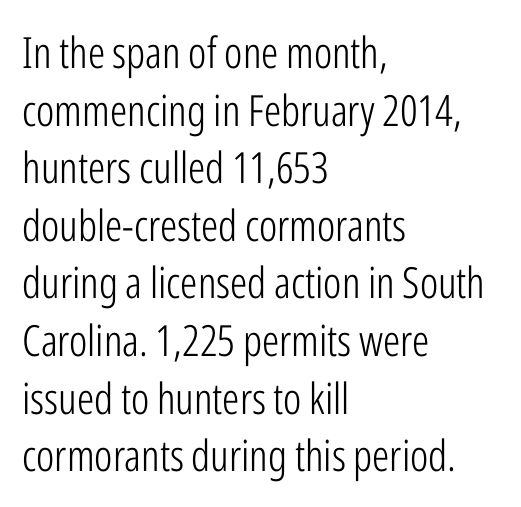
{"serif": "no", "italic": "no", "bold": "no", "weight": "light", "width": "condensed", "stroke_contrast": "low", "x_height": "medium", "monospaced": "no", "underline": "no", "align": "left", "line_spacing": "normal", "line_spacing_ratio": 1.34, "letter_spacing": "normal", "letter_spacing_em": 0.0, "glyph_px": 43}
